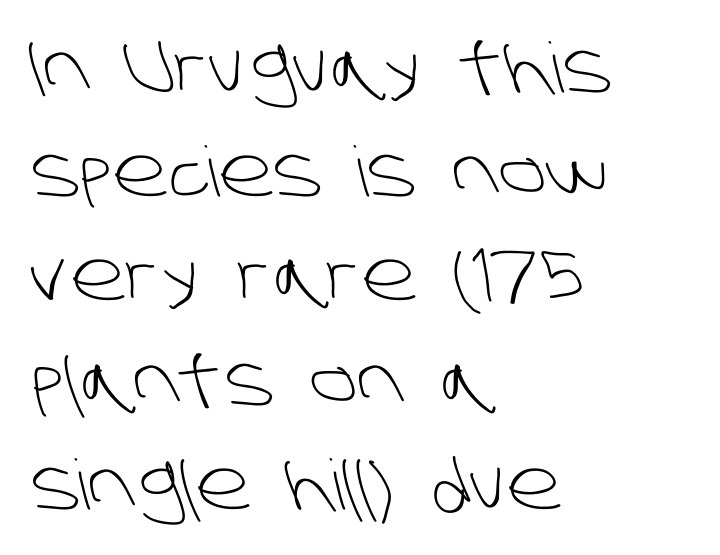
The image shows 69 px light sans-serif type; set left-aligned, normal line spacing (1.51x), normal letter spacing, not underlined; low stroke contrast and a large x-height.
